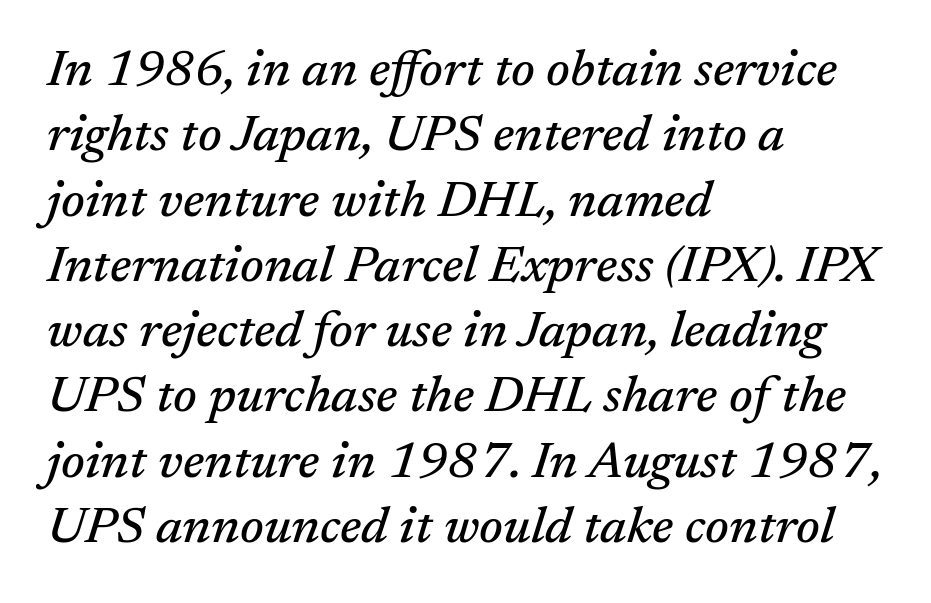
Q: Is the text italic (slanted)? A: Yes, it leans right by about 17 degrees.
Q: Is the typeface a serif or a sans-serif typeface? A: Serif.
Q: Is the text underlined? A: No.
Q: How is the paragraph aligned? A: Left-aligned.
Q: Is the spacing between letters normal or unusually wide? A: Normal.
Q: Is the spacing between lines tight, normal or loose? A: Normal.
Q: Width (condensed, normal, or wide)? A: Normal.
Q: Stroke contrast? A: Medium.
Q: x-height? A: Medium.
Q: Monospaced? A: No.
